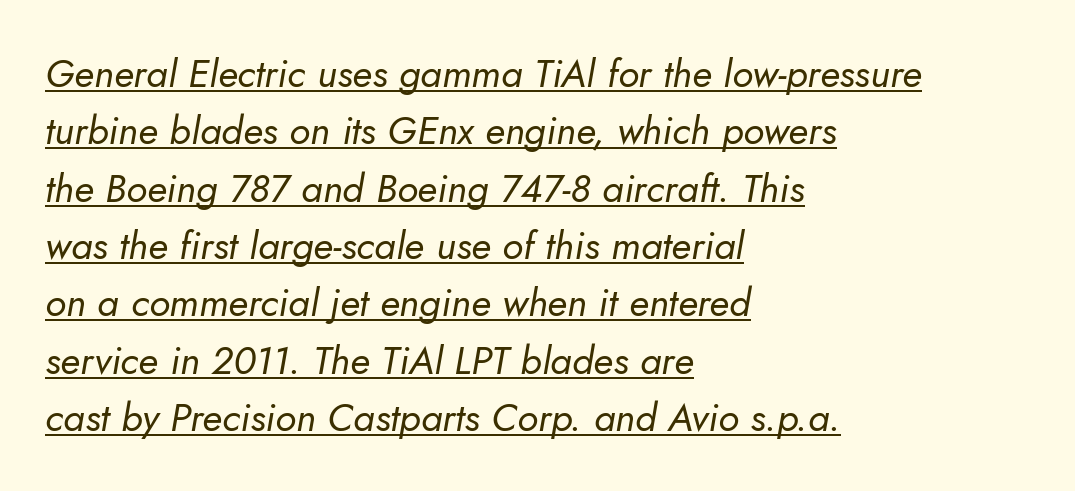
Q: Is the text bold? A: No.
Q: Is the text italic (slanted)? A: Yes, it leans right by about 10 degrees.
Q: Is the text underlined? A: Yes.
Q: How is the paragraph aligned? A: Left-aligned.
Q: Is the spacing between letters normal or unusually wide? A: Normal.
Q: Is the spacing between lines tight, normal or loose? A: Normal.
Q: Width (condensed, normal, or wide)? A: Normal.
Q: Stroke contrast? A: Low.
Q: x-height? A: Small.
Q: Monospaced? A: No.
